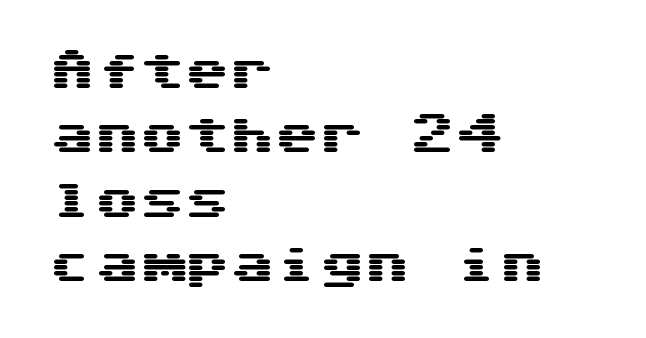
{"serif": "no", "italic": "no", "width": "wide", "stroke_contrast": "medium", "x_height": "medium", "monospaced": "yes", "underline": "no", "align": "left", "line_spacing": "normal", "line_spacing_ratio": 1.43, "letter_spacing": "normal", "letter_spacing_em": 0.0, "glyph_px": 45}
